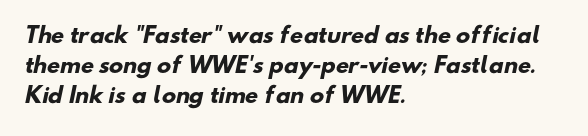
Q: Is the text bold? A: Yes.
Q: Is the text underlined? A: No.
Q: How is the paragraph aligned? A: Left-aligned.
Q: Is the spacing between letters normal or unusually wide? A: Normal.
Q: Is the spacing between lines tight, normal or loose? A: Normal.
